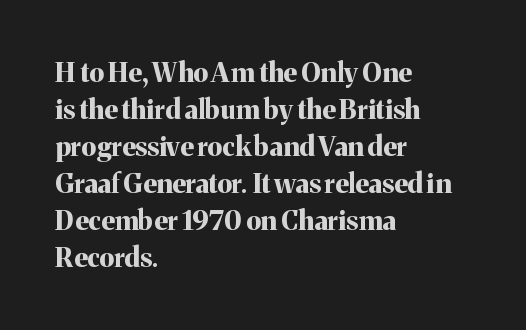
Q: Is the text bold? A: Yes.
Q: Is the text italic (slanted)? A: No, it is upright.
Q: Is the text underlined? A: No.
Q: How is the paragraph aligned? A: Left-aligned.
Q: Is the spacing between letters normal or unusually wide? A: Normal.
Q: Is the spacing between lines tight, normal or loose? A: Normal.
